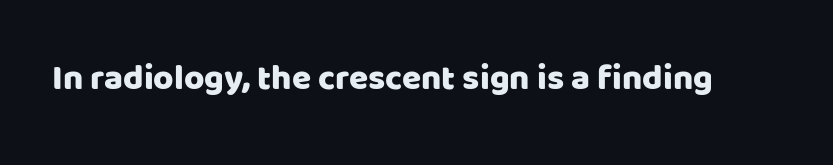
Q: Is the text italic (slanted)? A: No, it is upright.
Q: Is the typeface a serif or a sans-serif typeface? A: Sans-serif.
Q: Is the text underlined? A: No.
Q: Is the spacing between letters normal or unusually wide? A: Normal.
Q: Width (condensed, normal, or wide)? A: Normal.
Q: Stroke contrast? A: Low.
Q: x-height? A: Large.
Q: Monospaced? A: No.
